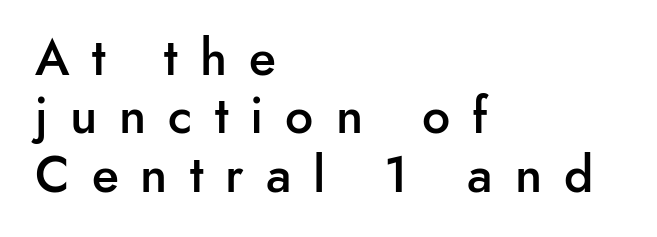
{"serif": "no", "italic": "no", "bold": "semi", "weight": "semibold", "width": "normal", "stroke_contrast": "low", "x_height": "small", "monospaced": "no", "underline": "no", "align": "left", "line_spacing_ratio": 1.17, "letter_spacing": "wide", "letter_spacing_em": 0.44, "glyph_px": 50}
